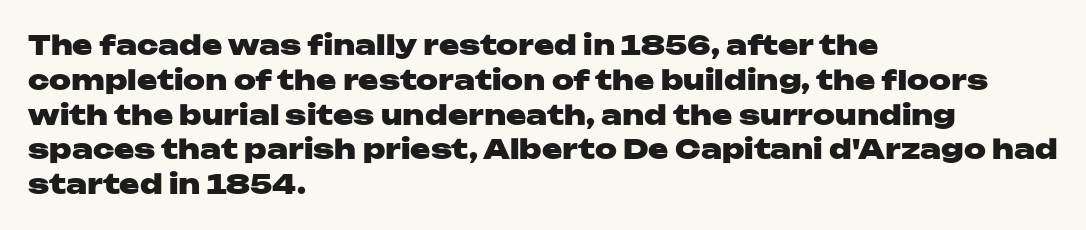
Q: Is the text bold? A: Yes.
Q: Is the text italic (slanted)? A: No, it is upright.
Q: Is the text underlined? A: No.
Q: How is the paragraph aligned? A: Left-aligned.
Q: Is the spacing between letters normal or unusually wide? A: Normal.
Q: Is the spacing between lines tight, normal or loose? A: Normal.
